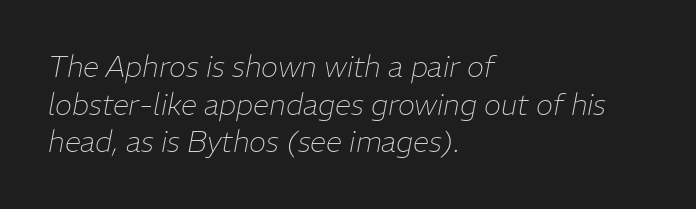
The image shows 29 px thin type, italic (leaning right); set left-aligned, normal line spacing (1.3x), normal letter spacing, not underlined; low stroke contrast and a medium x-height.
